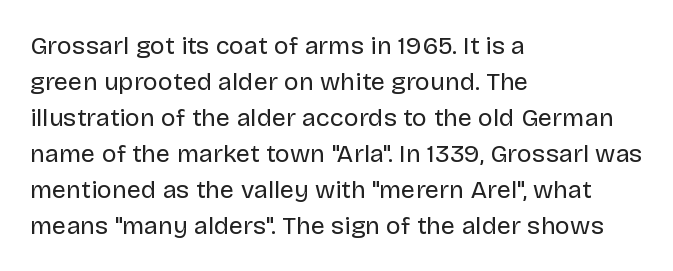
The rendering anchors every line to the left-hand side. Words appear dense and cohesive because spacing is normal. Does the leading feel generous? No, just average. A quiet, ordinary-to-light weight characterises the typeface.
